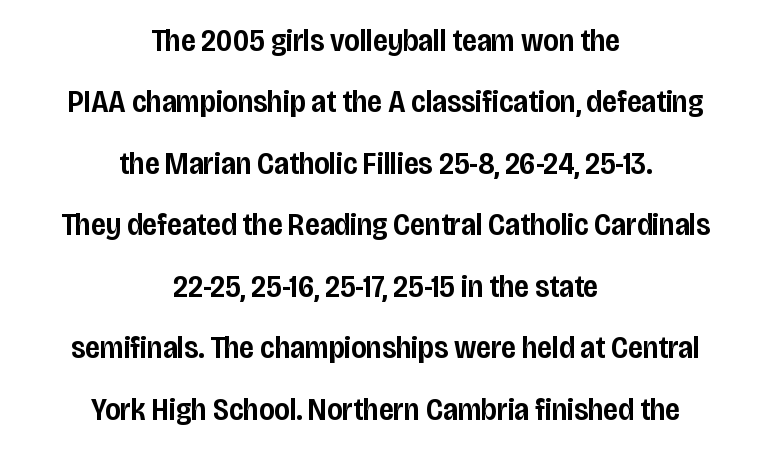
The image shows 32 px semibold, condensed sans-serif type, upright; set centered, loose line spacing (1.92x), normal letter spacing, not underlined; low stroke contrast and a large x-height.
